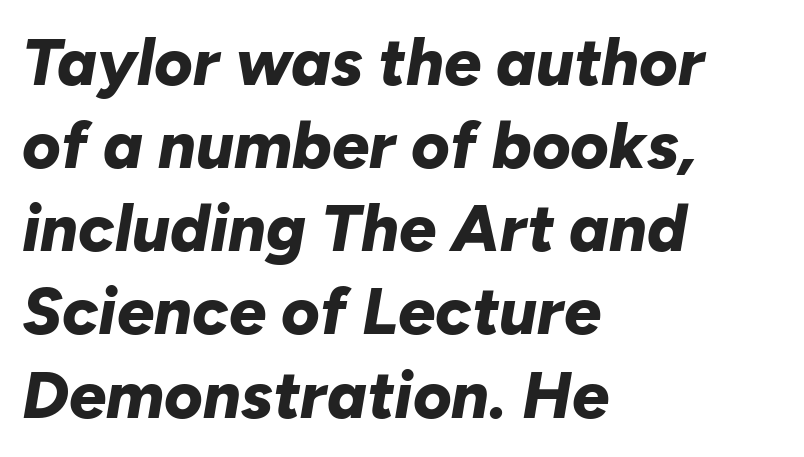
The image shows 66 px bold type, italic (leaning right); set left-aligned, normal line spacing (1.26x), normal letter spacing, not underlined; low stroke contrast and a medium x-height.
